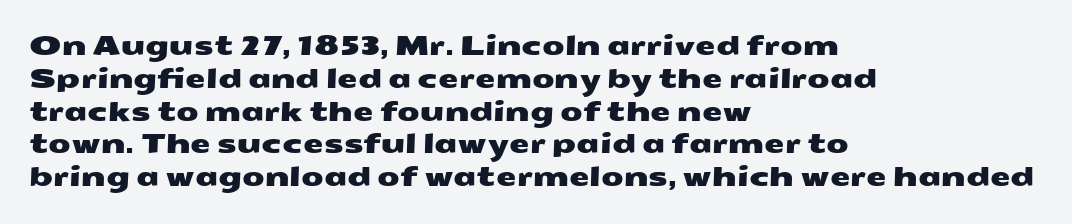
Rows of type keep a routine distance in the vertical direction. These lines stack with their left ends in a neat column. The horizontal fit of the characters is conventional and even. Underline: absent.
